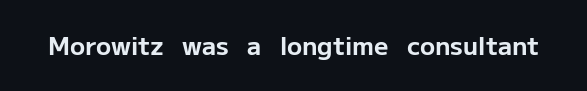
The image shows 25 px bold type, upright; set normal letter spacing, not underlined.
